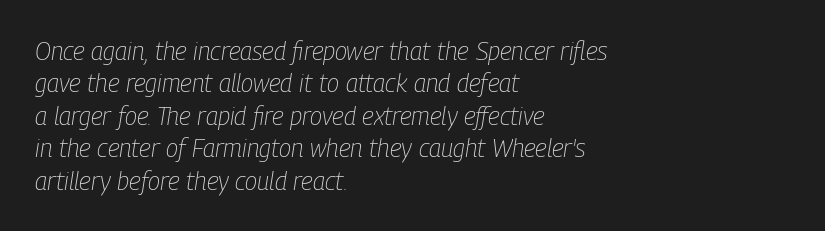
Q: Is the text bold? A: No.
Q: Is the text italic (slanted)? A: Yes, it leans right by about 9 degrees.
Q: Is the text underlined? A: No.
Q: How is the paragraph aligned? A: Left-aligned.
Q: Is the spacing between letters normal or unusually wide? A: Normal.
Q: Is the spacing between lines tight, normal or loose? A: Normal.
